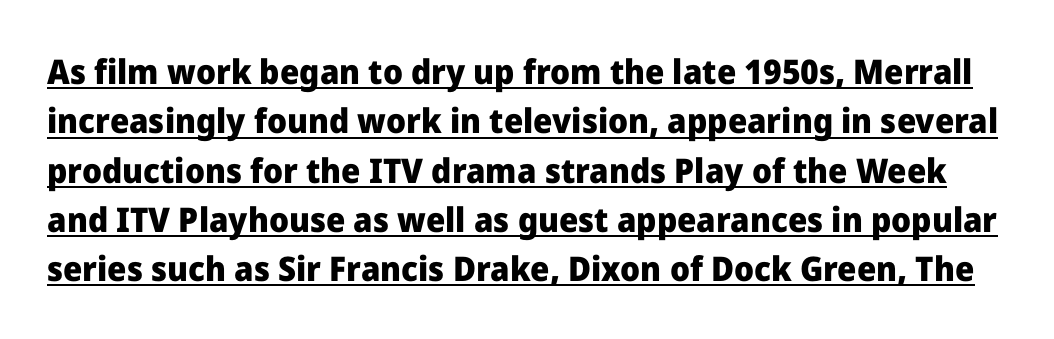
The image shows 34 px heavy sans-serif type, upright; set normal line spacing (1.45x), normal letter spacing, underlined; low stroke contrast and a medium x-height.
